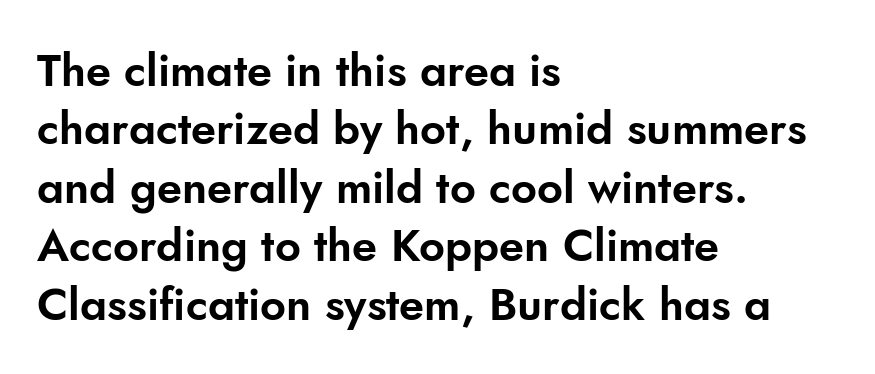
{"serif": "no", "italic": "no", "width": "normal", "stroke_contrast": "low", "x_height": "small", "monospaced": "no", "underline": "no", "align": "left", "line_spacing": "normal", "line_spacing_ratio": 1.3, "letter_spacing": "normal", "letter_spacing_em": 0.0, "glyph_px": 45}
